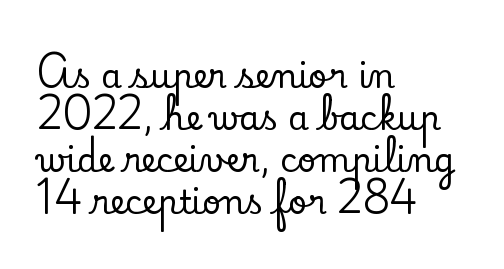
{"serif": "yes", "italic": "no", "width": "normal", "stroke_contrast": "low", "x_height": "small", "monospaced": "no", "underline": "no", "align": "left", "line_spacing": "normal", "line_spacing_ratio": 1.27, "letter_spacing": "normal", "letter_spacing_em": 0.0, "glyph_px": 33}
